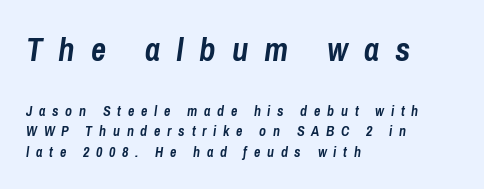
{"italic": "yes", "lean": "right", "slant_degrees": 8, "bold": "yes", "weight": "semibold", "width": "condensed", "stroke_contrast": "low", "x_height": "medium", "monospaced": "no", "underline": "no", "align": "left", "line_spacing": "normal", "line_spacing_ratio": 1.47, "letter_spacing": "wide", "letter_spacing_em": 0.48, "larger_block": "first", "size_ratio": 2.36, "glyph_px": 33}
